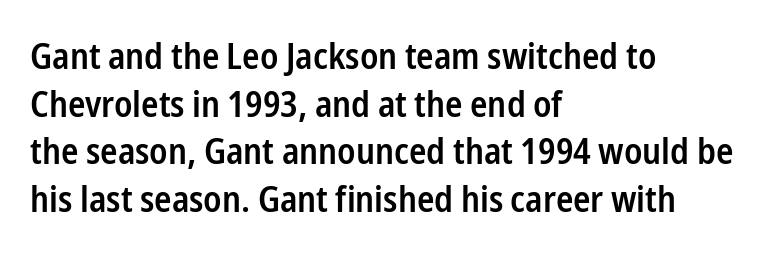
The letters stand straight up with perfectly vertical stems. Proportional: the letters do not fall into vertical columns. This rendering leaves character spacing at its baseline value. In CSS terms this would be text-align: left.
